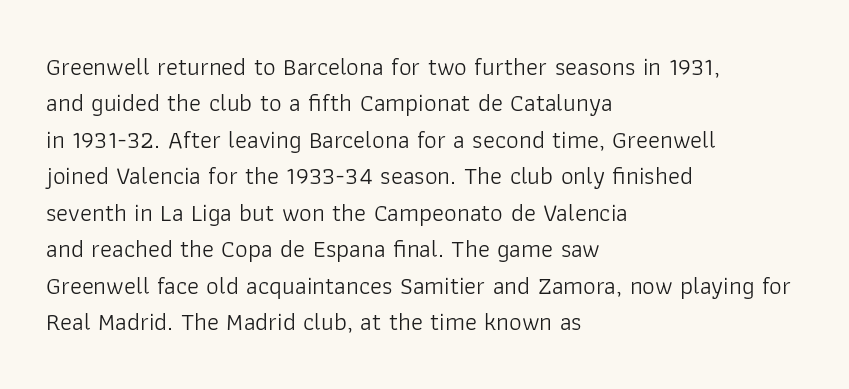
Q: Is the text bold? A: No.
Q: Is the text italic (slanted)? A: No, it is upright.
Q: Is the text underlined? A: No.
Q: How is the paragraph aligned? A: Left-aligned.
Q: Is the spacing between letters normal or unusually wide? A: Normal.
Q: Is the spacing between lines tight, normal or loose? A: Normal.
